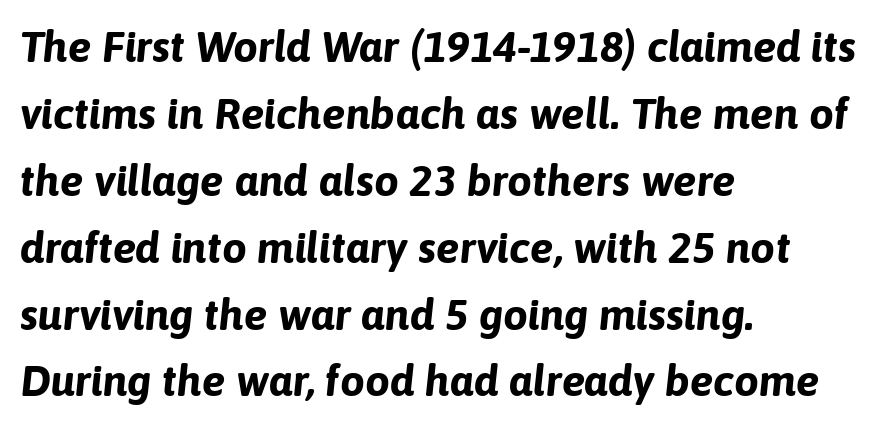
Does the leading feel generous? No, just average. This is heavy type, rendered in bold. The passage shown is typed in a proportional face where columns would drift. It's the slanting kind of type.
